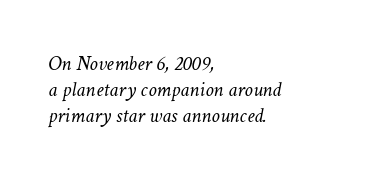
Q: Is the text bold? A: No.
Q: Is the text italic (slanted)? A: Yes, it leans right by about 11 degrees.
Q: Is the text underlined? A: No.
Q: How is the paragraph aligned? A: Left-aligned.
Q: Is the spacing between letters normal or unusually wide? A: Normal.
Q: Is the spacing between lines tight, normal or loose? A: Normal.
